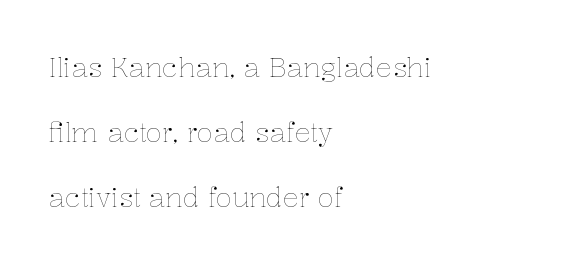
Q: Is the text bold? A: No.
Q: Is the text italic (slanted)? A: No, it is upright.
Q: Is the text underlined? A: No.
Q: How is the paragraph aligned? A: Left-aligned.
Q: Is the spacing between letters normal or unusually wide? A: Normal.
Q: Is the spacing between lines tight, normal or loose? A: Loose.
